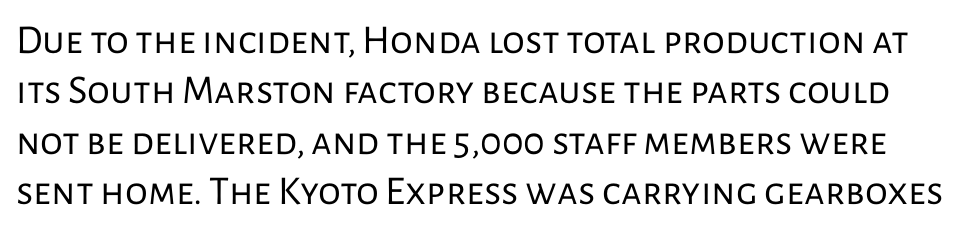
{"serif": "no", "italic": "no", "bold": "no", "weight": "regular", "width": "normal", "stroke_contrast": "low", "x_height": "medium", "monospaced": "no", "underline": "no", "line_spacing_ratio": 1.23, "letter_spacing": "normal", "letter_spacing_em": 0.0, "glyph_px": 41}
